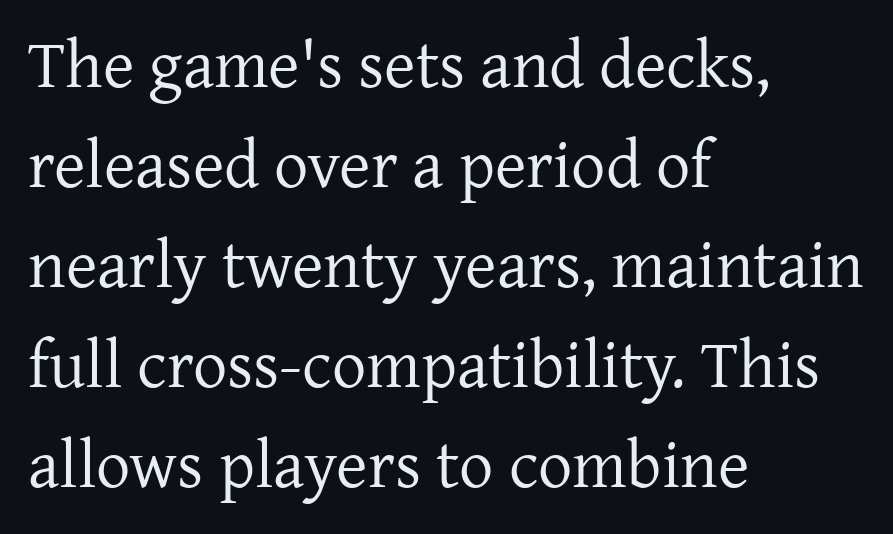
{"serif": "yes", "italic": "no", "bold": "no", "weight": "regular", "width": "normal", "stroke_contrast": "low", "x_height": "medium", "monospaced": "no", "underline": "no", "align": "left", "line_spacing": "normal", "line_spacing_ratio": 1.47, "letter_spacing": "normal", "letter_spacing_em": 0.0, "glyph_px": 68}
